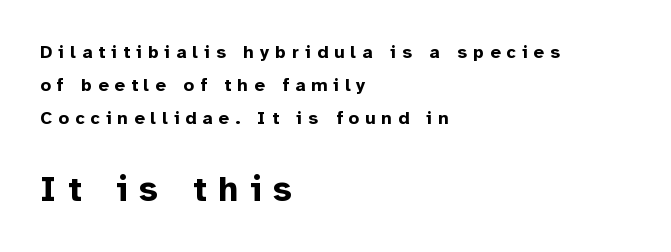
Letter spacing: wide. You could not count columns in this text — the font is proportionally spaced. Look at the stroke-to-counter ratio: heavy, a bold. Unlike italic type, these characters show no tilt at all.
